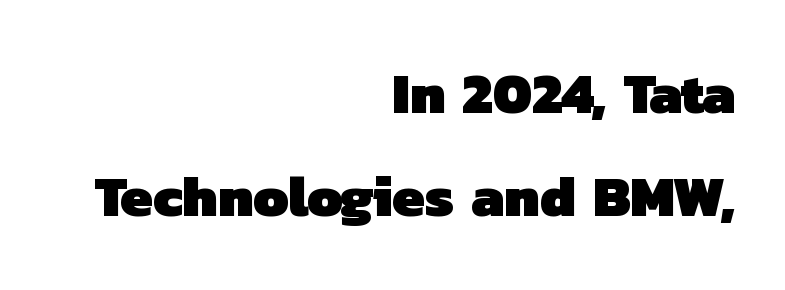
{"serif": "no", "bold": "yes", "weight": "heavy", "width": "normal", "stroke_contrast": "low", "x_height": "medium", "monospaced": "no", "underline": "no", "align": "right", "line_spacing_ratio": 1.81, "letter_spacing": "normal", "letter_spacing_em": 0.0, "glyph_px": 57}
